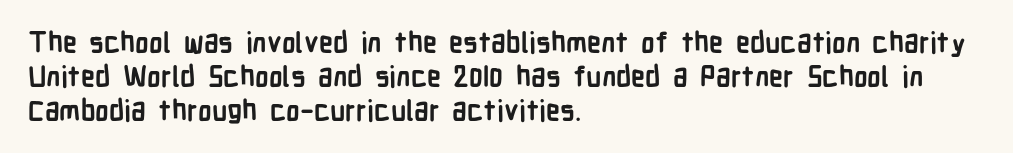
{"serif": "no", "italic": "no", "bold": "yes", "weight": "semibold", "width": "condensed", "stroke_contrast": "low", "x_height": "medium", "monospaced": "no", "underline": "no", "align": "left", "line_spacing_ratio": 1.21, "letter_spacing": "normal", "letter_spacing_em": 0.0, "glyph_px": 28}
